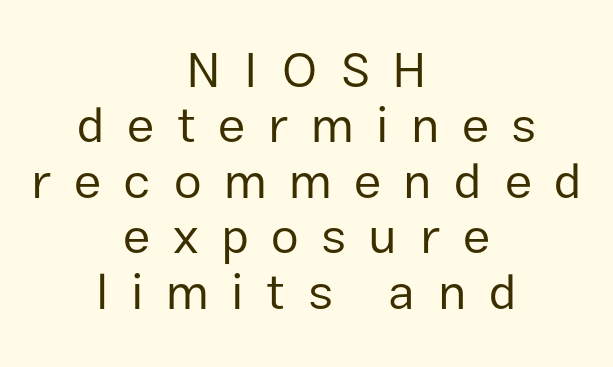
Line starts and ends both wander, symmetrically. In terms of letterform style, serifs are entirely absent. A quiet, ordinary-to-light weight characterises the typeface. Do the characters align in a grid? No, the font is proportional. Regarding leading, the lines here are crowded together.
